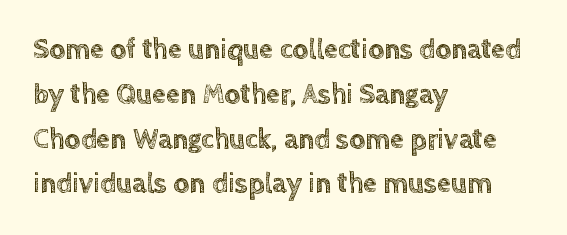
Q: Is the text italic (slanted)? A: No, it is upright.
Q: Is the text underlined? A: No.
Q: How is the paragraph aligned? A: Left-aligned.
Q: Is the spacing between letters normal or unusually wide? A: Normal.
Q: Is the spacing between lines tight, normal or loose? A: Normal.
Q: Width (condensed, normal, or wide)? A: Normal.
Q: x-height? A: Large.
Q: Monospaced? A: No.
